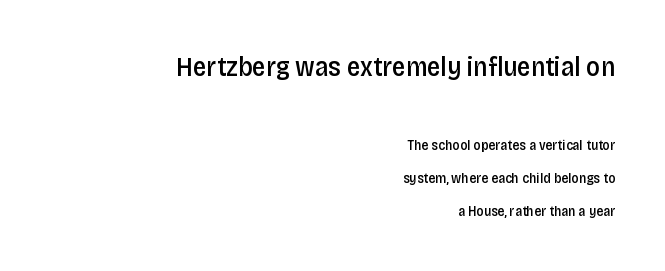
{"italic": "no", "bold": "semi", "underline": "no", "align": "right", "line_spacing": "loose", "line_spacing_ratio": 2.38, "letter_spacing": "normal", "letter_spacing_em": 0.0, "larger_block": "first", "size_ratio": 1.93, "glyph_px": 27}
